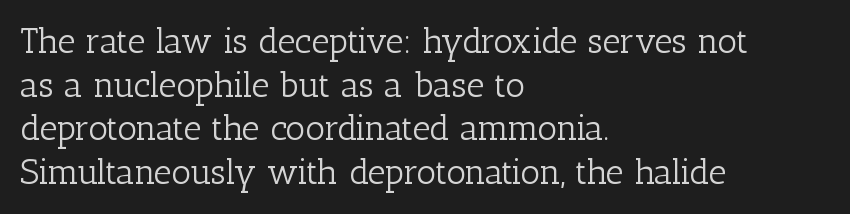
Here the glyphs are tracked normally, forming tight word shapes. You can tell from the footed stems that serif type was used. Line beginnings align vertically; line endings do not. Vertical spacing — default. Words float on clear page, feet unadorned.
